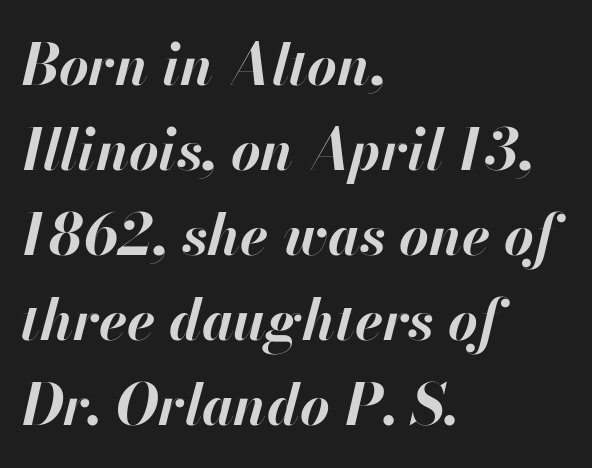
The image shows 57 px bold type, italic (leaning right); set left-aligned, normal line spacing (1.49x), normal letter spacing, not underlined; high stroke contrast and a small x-height.
